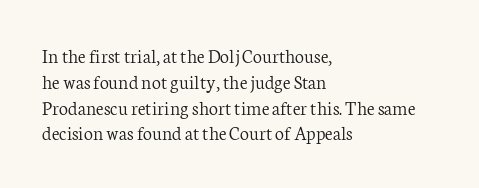
Q: Is the text bold? A: No.
Q: Is the text italic (slanted)? A: No, it is upright.
Q: Is the text underlined? A: No.
Q: How is the paragraph aligned? A: Left-aligned.
Q: Is the spacing between letters normal or unusually wide? A: Normal.
Q: Is the spacing between lines tight, normal or loose? A: Normal.
